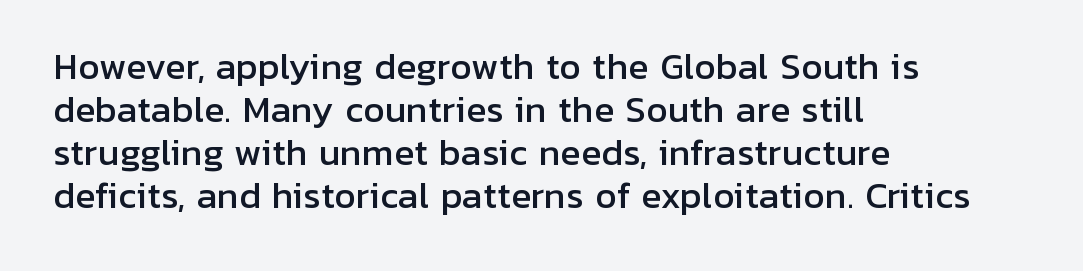
The strip under each line holds only bare page. No italicization has been applied; the sample stays upright. Leftover space on each line is placed entirely after the last word. The passage shown is typeset with a sans-serif family. Does the leading feel generous? No, just average. Character widths vary here, with narrow letters taking less room than wide ones.
